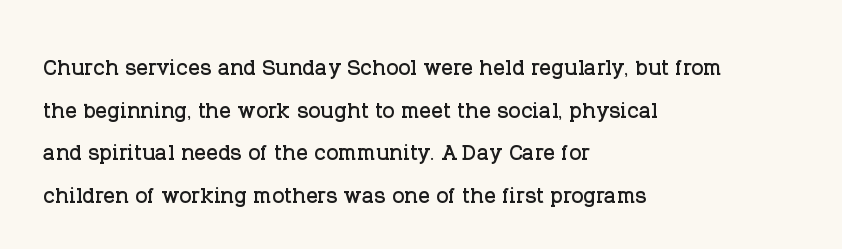
I'd call this a serif setting — the letters wear small feet. Glyph-to-glyph distance matches everyday printed text. Anything drawn beneath the words? Only blank space. Normally led — the rows are evenly, conventionally spaced. In CSS terms this would be text-align: left. This sample has the flowing, uneven cadence of proportional lettering.
